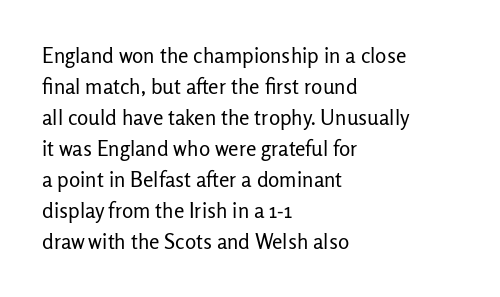
No chunkiness to these letters — they're not bold. The area under the type is left untouched. This rendering uses left alignment, leaving the right contour irregular. The font's upright variant was chosen for this text. Compared with typical body copy, the letter spacing here is the same.
